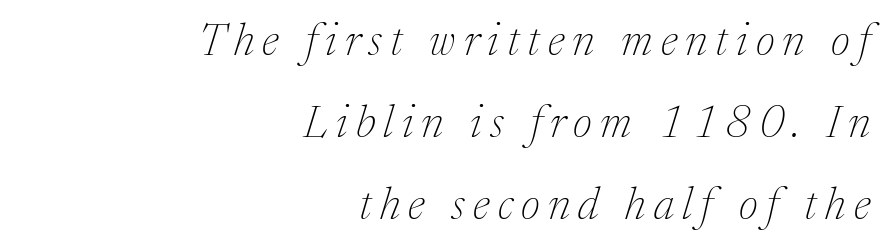
{"serif": "yes", "italic": "yes", "lean": "right", "slant_degrees": 17, "bold": "no", "weight": "thin", "width": "normal", "stroke_contrast": "medium", "x_height": "medium", "monospaced": "no", "underline": "no", "align": "right", "line_spacing_ratio": 1.82, "glyph_px": 45}
